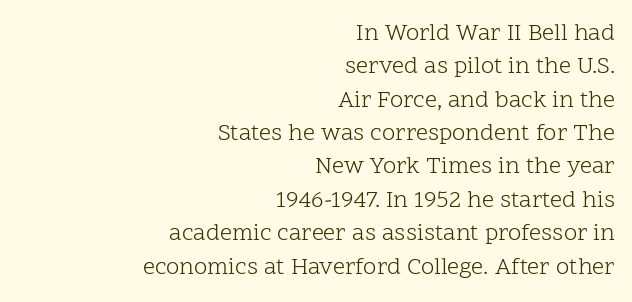
{"italic": "no", "bold": "no", "underline": "no", "align": "right", "line_spacing": "normal", "line_spacing_ratio": 1.39, "letter_spacing": "normal", "letter_spacing_em": 0.0, "glyph_px": 24}
